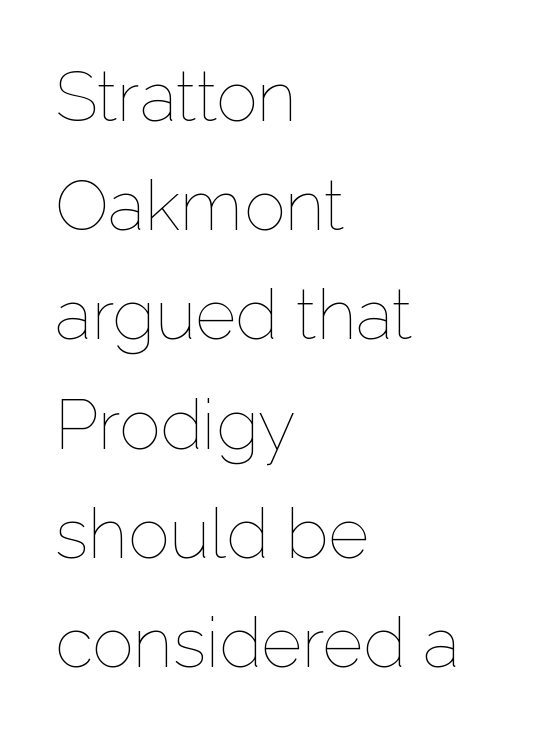
Q: Is the text bold? A: No.
Q: Is the text italic (slanted)? A: No, it is upright.
Q: Is the text underlined? A: No.
Q: How is the paragraph aligned? A: Left-aligned.
Q: Is the spacing between letters normal or unusually wide? A: Normal.
Q: Is the spacing between lines tight, normal or loose? A: Normal.
Q: Width (condensed, normal, or wide)? A: Normal.
Q: Stroke contrast? A: Low.
Q: x-height? A: Medium.
Q: Monospaced? A: No.
